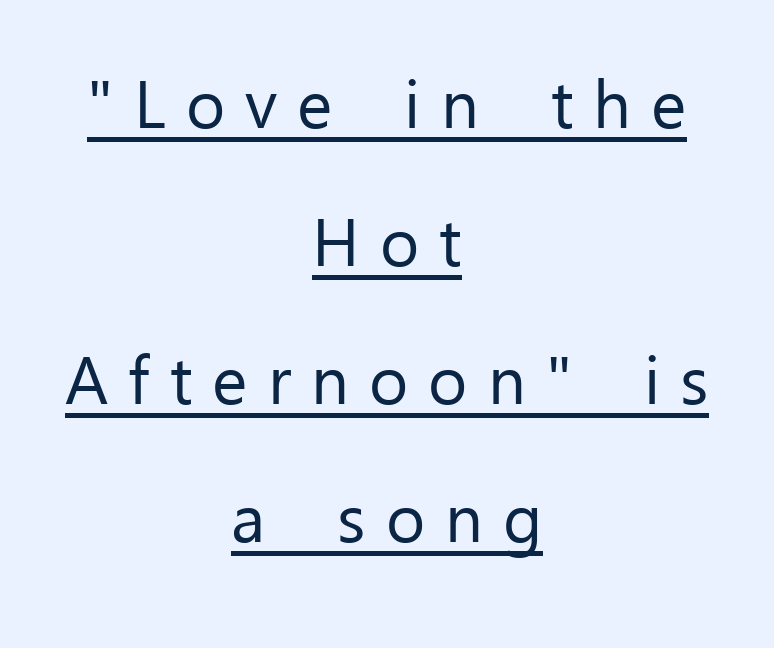
The image shows 67 px regular-weight sans-serif type, upright; set centered, loose line spacing (2.06x), unusually wide letter spacing (+0.3 em), underlined; low stroke contrast and a medium x-height.
